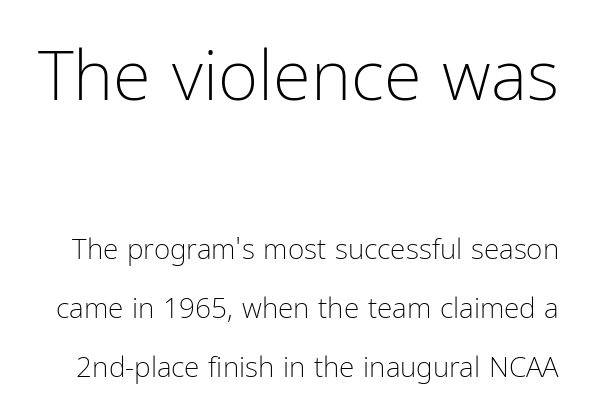
Decoration check: the copy has no underline. The horizontal fit of the characters is conventional and even. Does the lettering tilt? It doesn't — this is upright. The rendering uses natural spacing where letterforms have individual widths. Honestly, the rows look like they've been pulled way apart.
